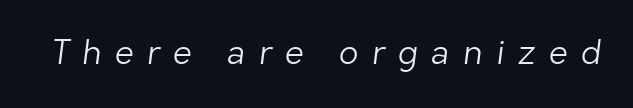
{"serif": "no", "bold": "no", "weight": "light", "width": "normal", "stroke_contrast": "low", "x_height": "medium", "monospaced": "no", "underline": "no", "letter_spacing": "wide", "letter_spacing_em": 0.39, "glyph_px": 34}
